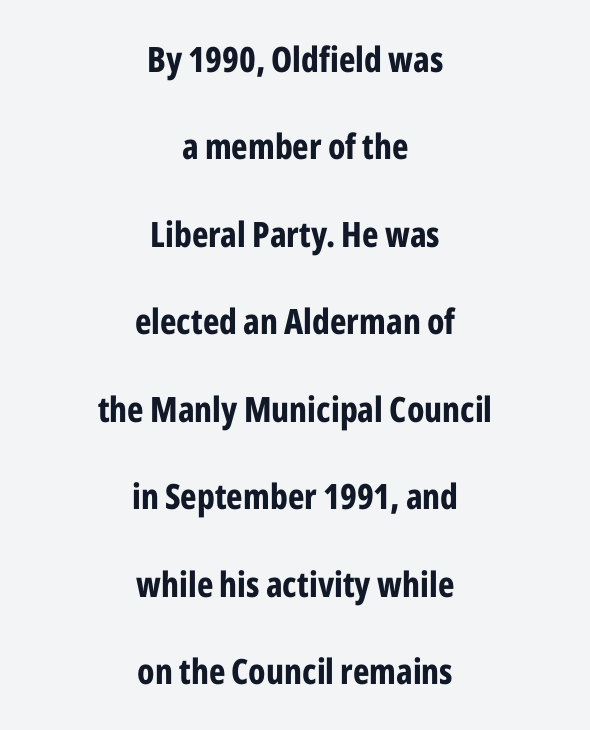
{"serif": "no", "italic": "no", "bold": "yes", "weight": "bold", "width": "condensed", "stroke_contrast": "low", "x_height": "medium", "monospaced": "no", "underline": "no", "align": "center", "line_spacing": "loose", "line_spacing_ratio": 2.5, "letter_spacing": "normal", "letter_spacing_em": 0.0, "glyph_px": 35}
